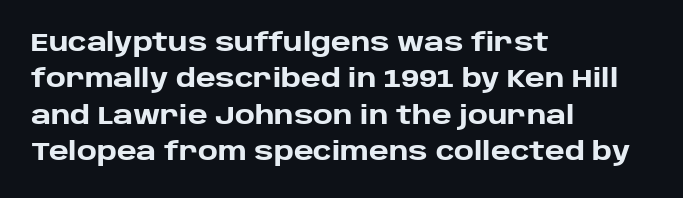
Q: Is the text bold? A: Yes.
Q: Is the text italic (slanted)? A: No, it is upright.
Q: Is the text underlined? A: No.
Q: How is the paragraph aligned? A: Left-aligned.
Q: Is the spacing between letters normal or unusually wide? A: Normal.
Q: Is the spacing between lines tight, normal or loose? A: Normal.
